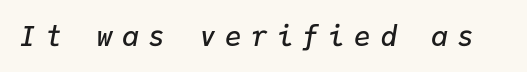
{"italic": "yes", "lean": "right", "slant_degrees": 9, "bold": "semi", "weight": "semibold", "width": "normal", "stroke_contrast": "low", "x_height": "medium", "monospaced": "yes", "underline": "no", "letter_spacing": "wide", "letter_spacing_em": 0.32, "glyph_px": 28}
